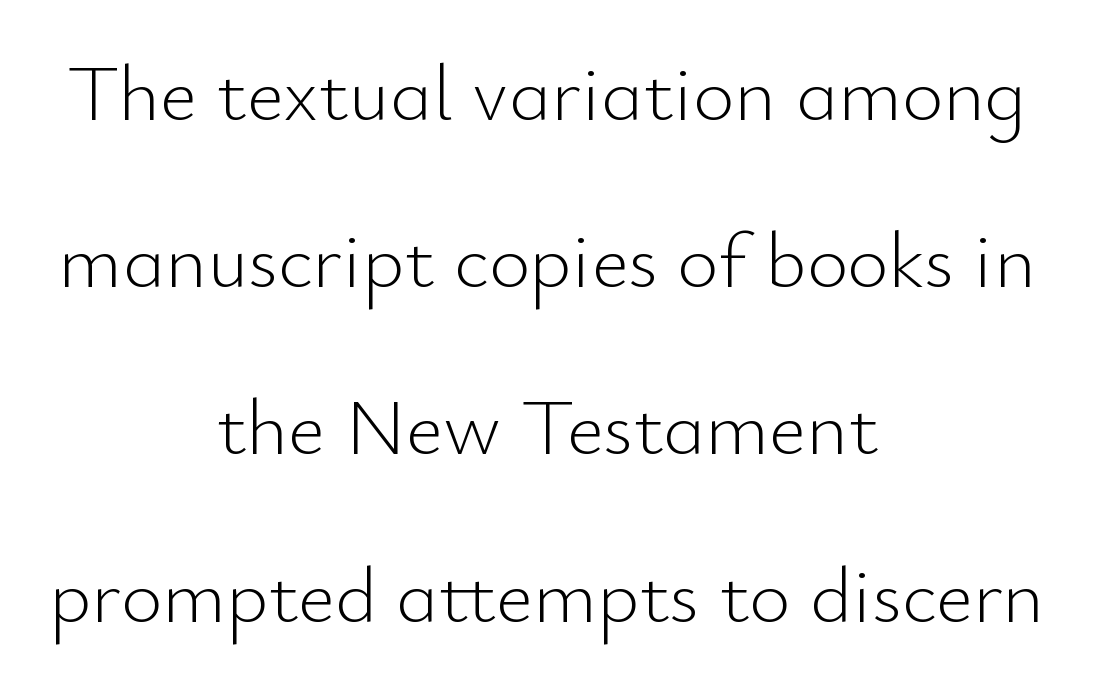
This sample has the flowing, uneven cadence of proportional lettering. No word sits above an underline. Notice how the stems are strictly vertical — no italics here. Notice the wide empty band between every row — that's loose leading. Does the copy run flush right? No — it is centered line by line. Glyph-to-glyph distance matches everyday printed text.
